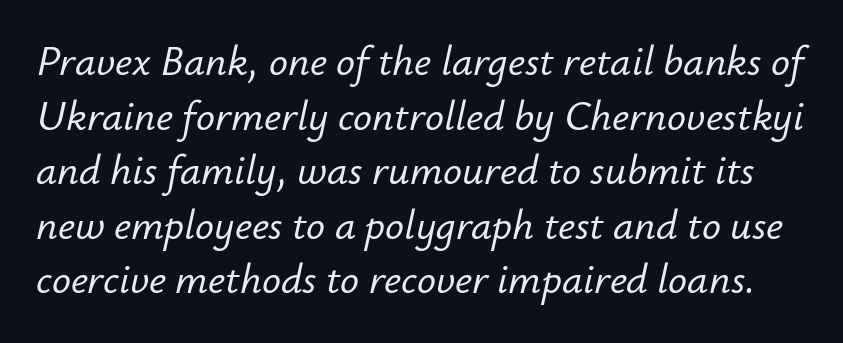
{"italic": "yes", "lean": "right", "slant_degrees": 12, "width": "normal", "stroke_contrast": "low", "x_height": "small", "monospaced": "no", "underline": "no", "line_spacing": "normal", "line_spacing_ratio": 1.3, "letter_spacing": "normal", "letter_spacing_em": 0.0, "glyph_px": 42}
